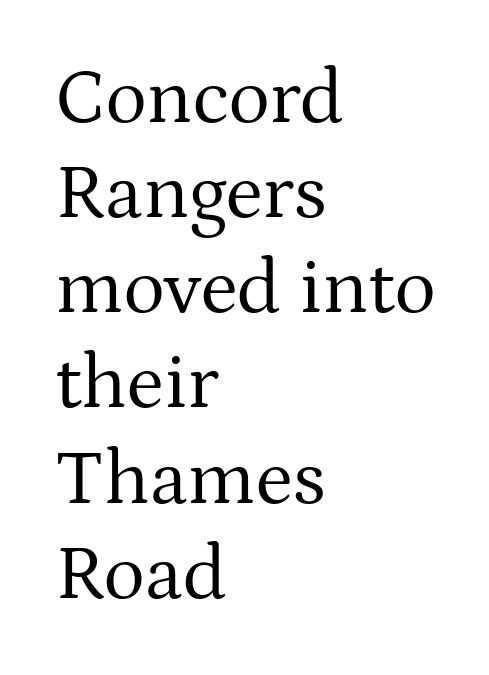
{"serif": "yes", "italic": "no", "bold": "no", "weight": "regular", "width": "normal", "stroke_contrast": "medium", "x_height": "medium", "monospaced": "no", "underline": "no", "align": "left", "line_spacing_ratio": 1.22, "letter_spacing": "normal", "letter_spacing_em": 0.0, "glyph_px": 78}
